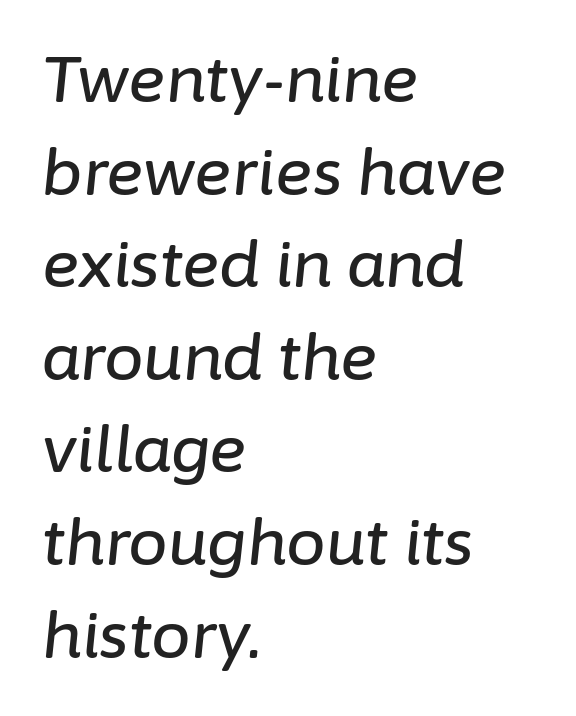
Q: Is the text italic (slanted)? A: Yes, it leans right by about 6 degrees.
Q: Is the text underlined? A: No.
Q: How is the paragraph aligned? A: Left-aligned.
Q: Is the spacing between letters normal or unusually wide? A: Normal.
Q: Is the spacing between lines tight, normal or loose? A: Normal.
Q: Width (condensed, normal, or wide)? A: Normal.
Q: Stroke contrast? A: Low.
Q: x-height? A: Medium.
Q: Monospaced? A: No.
